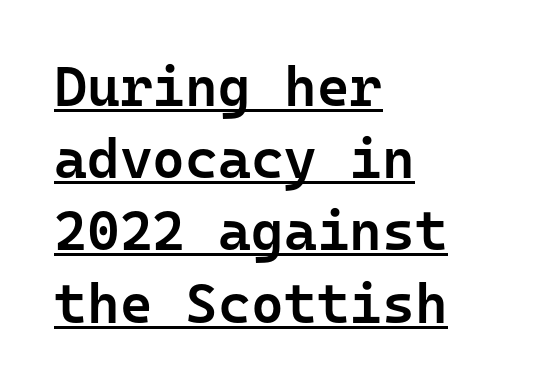
Q: Is the text bold? A: Semi-bold.
Q: Is the text italic (slanted)? A: No, it is upright.
Q: Is the typeface a serif or a sans-serif typeface? A: Sans-serif.
Q: Is the text underlined? A: Yes.
Q: How is the paragraph aligned? A: Left-aligned.
Q: Is the spacing between letters normal or unusually wide? A: Normal.
Q: Is the spacing between lines tight, normal or loose? A: Normal.
Q: Width (condensed, normal, or wide)? A: Normal.
Q: Stroke contrast? A: Low.
Q: x-height? A: Medium.
Q: Monospaced? A: Yes.
